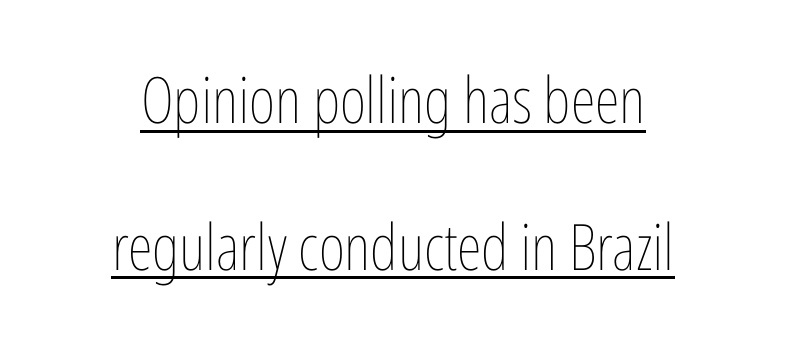
{"italic": "no", "bold": "no", "weight": "thin", "width": "condensed", "stroke_contrast": "low", "x_height": "medium", "monospaced": "no", "underline": "yes", "align": "center", "line_spacing": "loose", "line_spacing_ratio": 2.29, "letter_spacing": "normal", "letter_spacing_em": 0.0, "glyph_px": 64}
